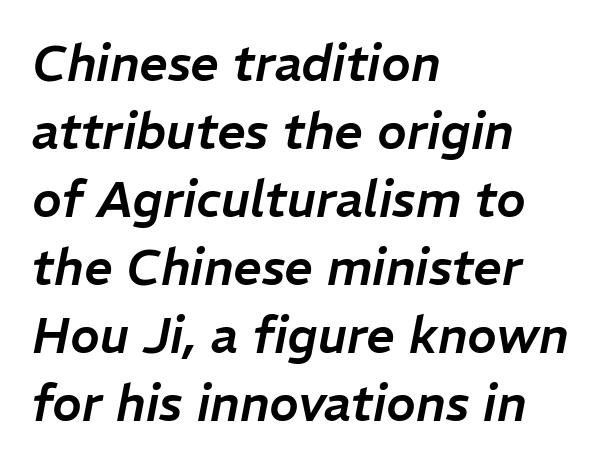
Compared with typical body copy, the letter spacing here is the same. The line-height multiplier appears to be the usual default. The letters are slanted; this is an italic face. Letters rest on an invisible, unmarked baseline. This sample is left-justified, so line endings fall wherever the words run out.
